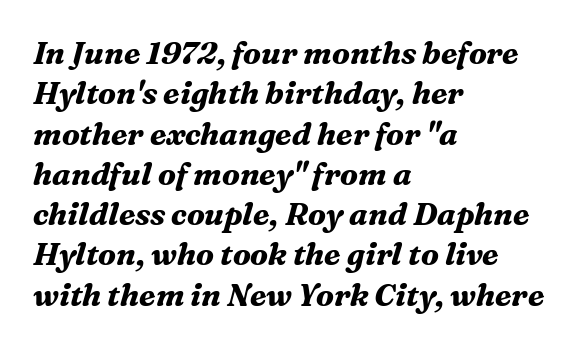
{"serif": "yes", "italic": "yes", "lean": "right", "slant_degrees": 16, "bold": "yes", "weight": "bold", "width": "normal", "stroke_contrast": "medium", "x_height": "medium", "monospaced": "no", "underline": "no", "align": "left", "line_spacing": "normal", "line_spacing_ratio": 1.3, "letter_spacing": "normal", "letter_spacing_em": 0.0, "glyph_px": 31}
